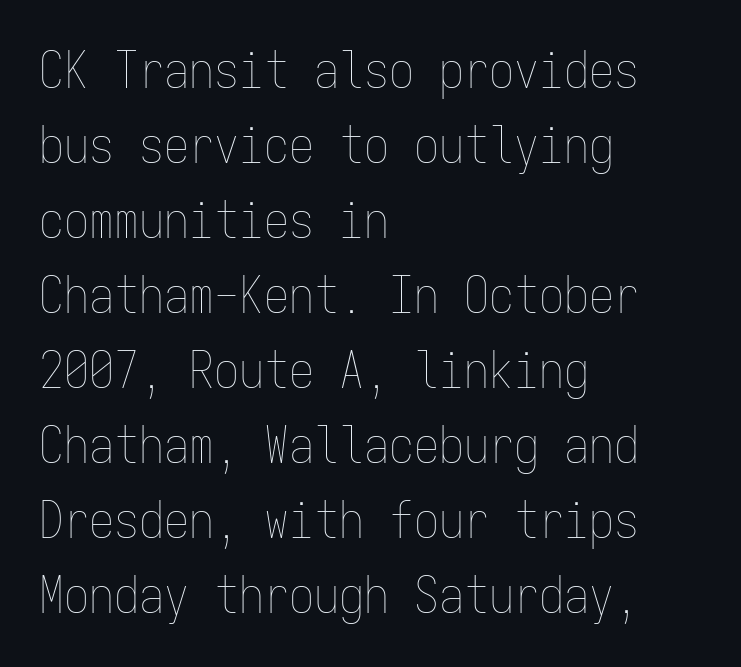
{"italic": "no", "bold": "no", "weight": "thin", "width": "condensed", "stroke_contrast": "low", "x_height": "medium", "monospaced": "yes", "underline": "no", "align": "left", "line_spacing": "normal", "line_spacing_ratio": 1.5, "letter_spacing": "normal", "letter_spacing_em": 0.0, "glyph_px": 50}
